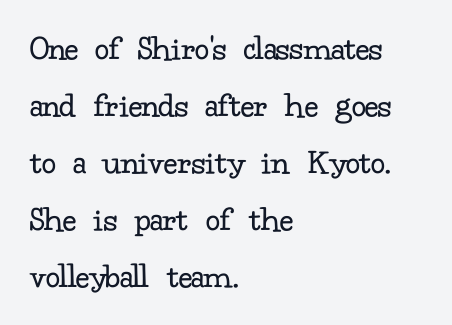
The weight would be labelled regular, book, light, or lighter still. The horizontal fit of the characters is conventional and even. The glyphs are unaccompanied by any horizontal stroke below them. All the whitespace from short lines collects on the right.
